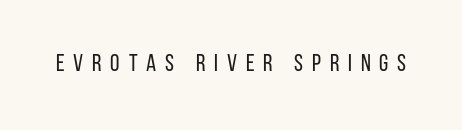
The image shows 24 px text type, upright; set unusually wide letter spacing (+0.37 em), not underlined.
